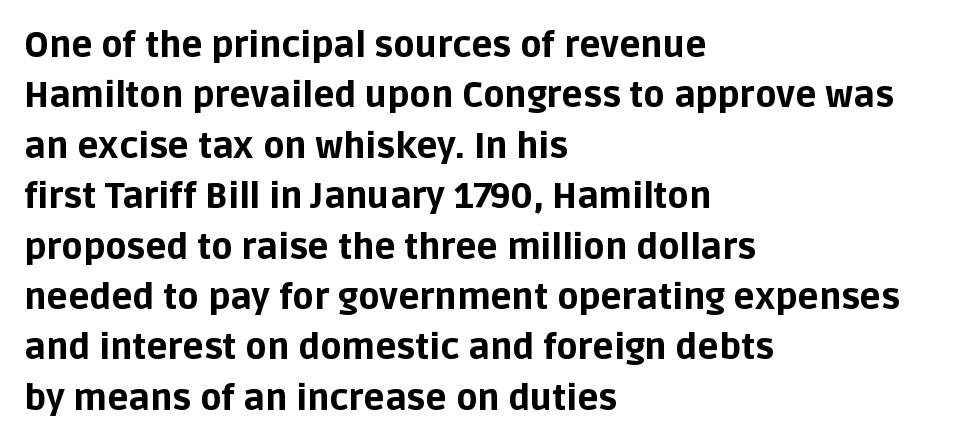
{"serif": "no", "italic": "no", "bold": "yes", "weight": "bold", "width": "normal", "stroke_contrast": "low", "x_height": "large", "monospaced": "no", "underline": "no", "align": "left", "line_spacing": "normal", "line_spacing_ratio": 1.44, "letter_spacing": "normal", "letter_spacing_em": 0.0, "glyph_px": 35}
